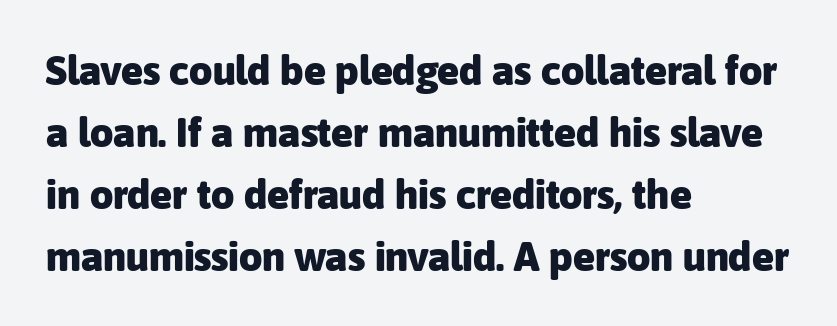
Q: Is the text bold? A: Yes.
Q: Is the text italic (slanted)? A: No, it is upright.
Q: Is the typeface a serif or a sans-serif typeface? A: Sans-serif.
Q: Is the text underlined? A: No.
Q: How is the paragraph aligned? A: Left-aligned.
Q: Is the spacing between letters normal or unusually wide? A: Normal.
Q: Is the spacing between lines tight, normal or loose? A: Normal.
Q: Width (condensed, normal, or wide)? A: Normal.
Q: Stroke contrast? A: Low.
Q: x-height? A: Medium.
Q: Monospaced? A: No.
